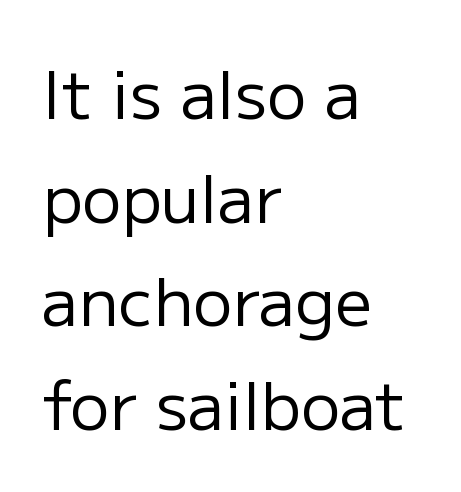
Q: Is the text bold? A: No.
Q: Is the text italic (slanted)? A: No, it is upright.
Q: Is the typeface a serif or a sans-serif typeface? A: Sans-serif.
Q: Is the text underlined? A: No.
Q: How is the paragraph aligned? A: Left-aligned.
Q: Is the spacing between letters normal or unusually wide? A: Normal.
Q: Is the spacing between lines tight, normal or loose? A: Normal.
Q: Width (condensed, normal, or wide)? A: Normal.
Q: Stroke contrast? A: Low.
Q: x-height? A: Medium.
Q: Monospaced? A: No.
